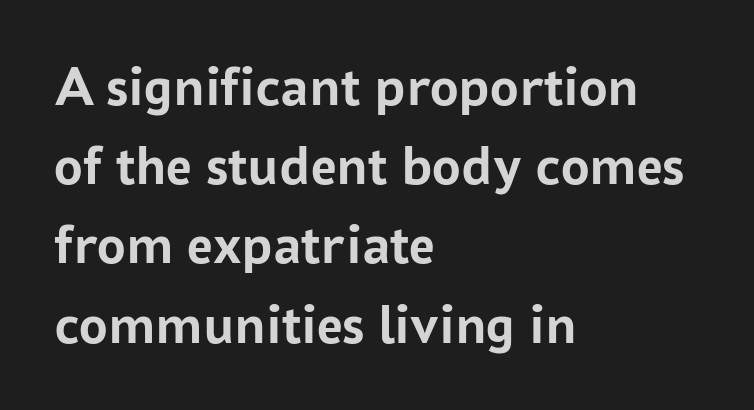
Q: Is the text bold? A: Yes.
Q: Is the text italic (slanted)? A: No, it is upright.
Q: Is the typeface a serif or a sans-serif typeface? A: Sans-serif.
Q: Is the text underlined? A: No.
Q: How is the paragraph aligned? A: Left-aligned.
Q: Is the spacing between letters normal or unusually wide? A: Normal.
Q: Is the spacing between lines tight, normal or loose? A: Normal.
Q: Width (condensed, normal, or wide)? A: Normal.
Q: Stroke contrast? A: Low.
Q: x-height? A: Medium.
Q: Monospaced? A: No.
